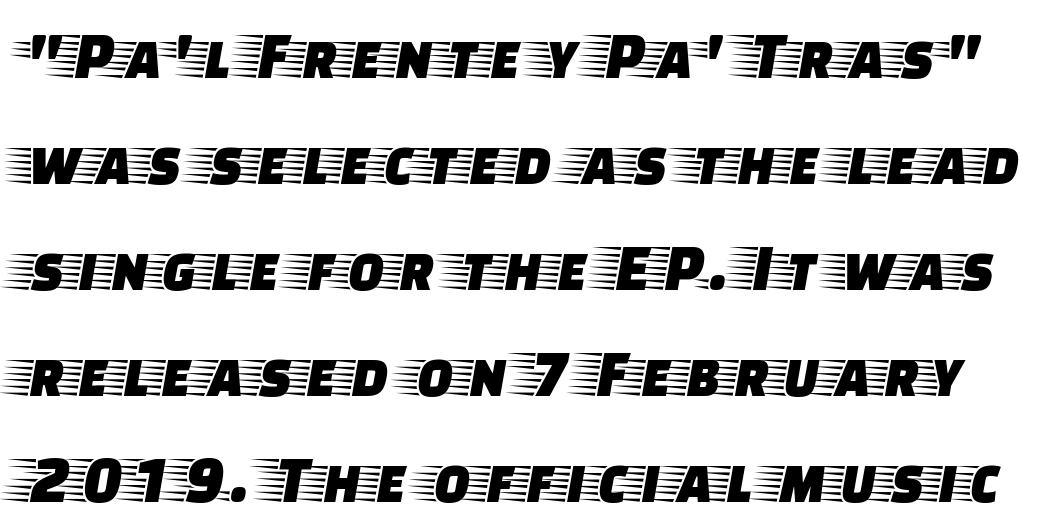
Underline: absent. The designer left line spacing at the default. Look at the tracking — it's just the regular setting, nothing added. Observe the serifs anchoring each vertical stroke in this sample. A typesetter would call this proportional, since set widths differ per character.
